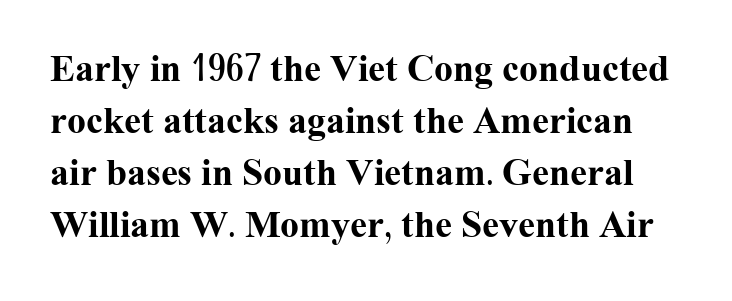
Q: Is the text bold? A: Yes.
Q: Is the text italic (slanted)? A: No, it is upright.
Q: Is the typeface a serif or a sans-serif typeface? A: Serif.
Q: Is the text underlined? A: No.
Q: Is the spacing between letters normal or unusually wide? A: Normal.
Q: Is the spacing between lines tight, normal or loose? A: Normal.
Q: Width (condensed, normal, or wide)? A: Normal.
Q: Stroke contrast? A: Medium.
Q: x-height? A: Medium.
Q: Monospaced? A: No.
